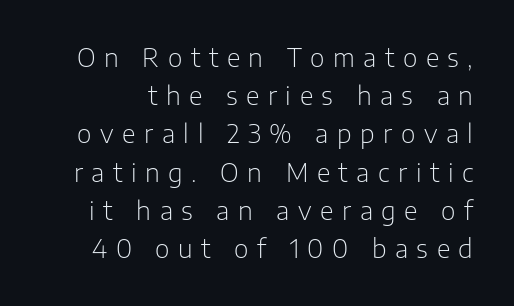
Q: Is the text bold? A: No.
Q: Is the text italic (slanted)? A: No, it is upright.
Q: Is the text underlined? A: No.
Q: Is the spacing between letters normal or unusually wide? A: Unusually wide.
Q: Is the spacing between lines tight, normal or loose? A: Normal.
